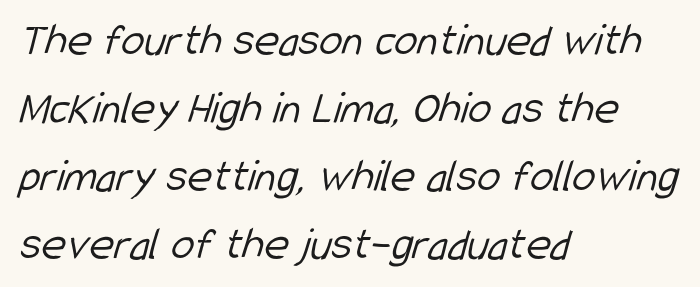
The image shows 47 px light, condensed sans-serif type; set left-aligned, normal line spacing (1.45x), normal letter spacing, not underlined; low stroke contrast and a medium x-height.
